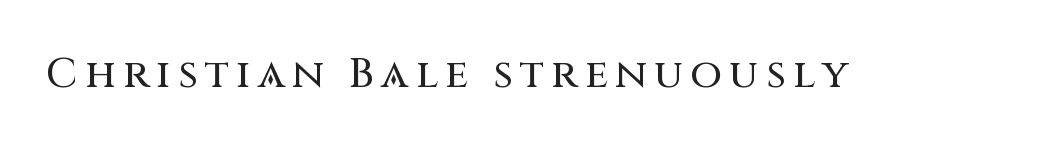
Tall strokes in this sample are plumb rather than angled. The letters advance in unequal steps, a hallmark of proportional type. Is this a sans? Yes — the strokes have no serifs. The area under the type is left untouched.
